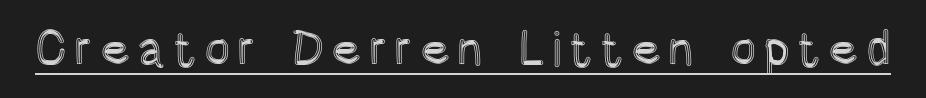
The image shows 49 px condensed type, upright; set underlined; a large x-height.
